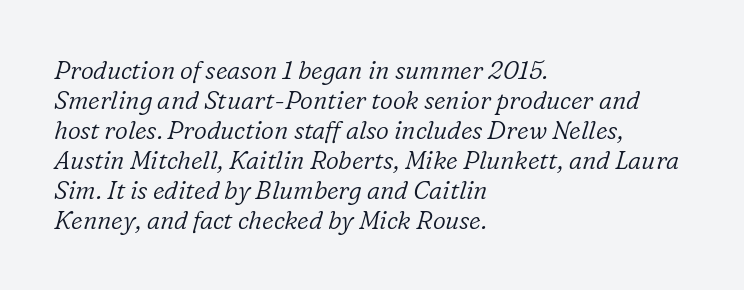
Notice how the stems are inclined rather than vertical — that's the hallmark of italics. Each stroke keeps to a modest, everyday thickness or less. These lines are set flush left with a ragged right edge. Does extra space separate the letters? No, they use regular spacing. Underlining? Definitely not there.
